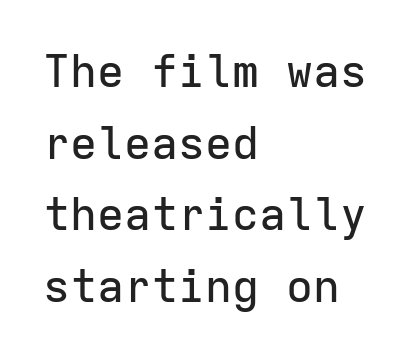
Q: Is the text italic (slanted)? A: No, it is upright.
Q: Is the typeface a serif or a sans-serif typeface? A: Sans-serif.
Q: Is the text underlined? A: No.
Q: How is the paragraph aligned? A: Left-aligned.
Q: Is the spacing between letters normal or unusually wide? A: Normal.
Q: Is the spacing between lines tight, normal or loose? A: Normal.
Q: Width (condensed, normal, or wide)? A: Normal.
Q: Stroke contrast? A: Low.
Q: x-height? A: Medium.
Q: Monospaced? A: Yes.
